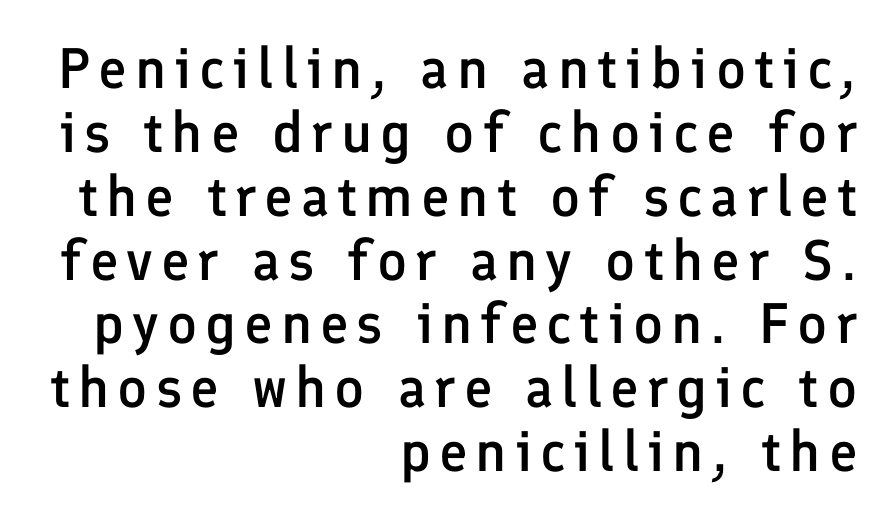
The image shows 57 px semibold sans-serif type, upright; set right-aligned, tight line spacing (1.12x), not underlined; low stroke contrast and a medium x-height.
